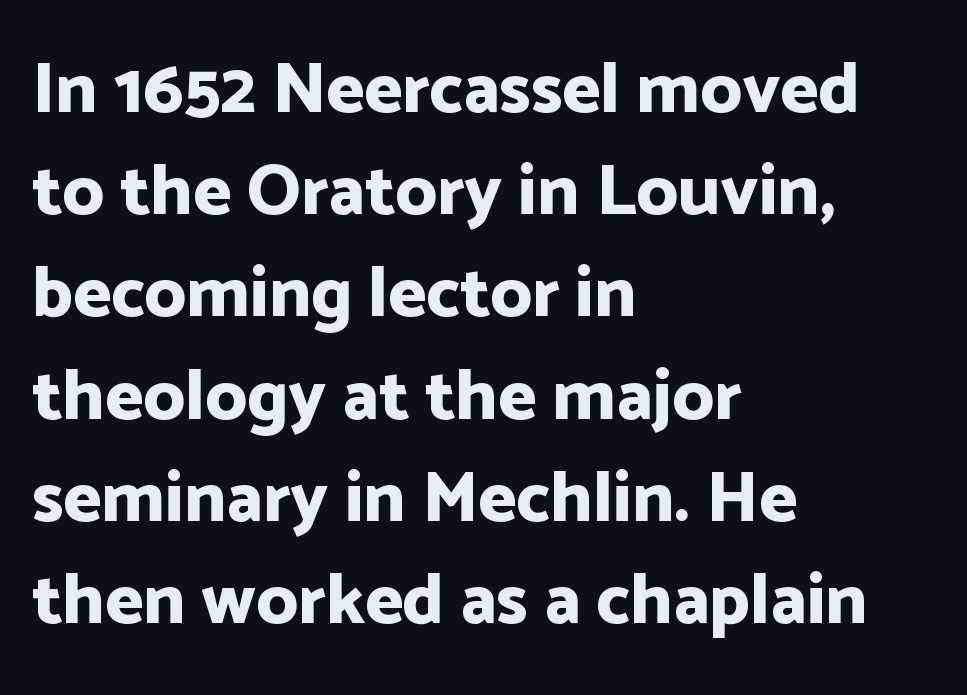
{"serif": "no", "italic": "no", "bold": "yes", "weight": "bold", "width": "normal", "stroke_contrast": "low", "x_height": "medium", "monospaced": "no", "underline": "no", "align": "left", "line_spacing": "normal", "line_spacing_ratio": 1.42, "letter_spacing": "normal", "letter_spacing_em": 0.0, "glyph_px": 72}
